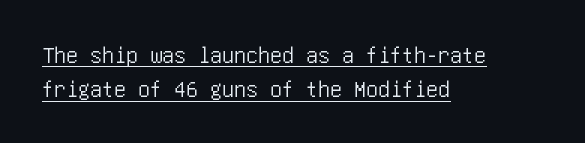
{"italic": "no", "underline": "yes", "align": "left", "line_spacing": "normal", "line_spacing_ratio": 1.43, "letter_spacing": "normal", "letter_spacing_em": 0.0, "glyph_px": 24}
